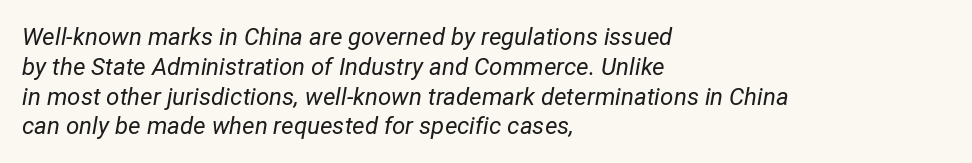
{"italic": "yes", "lean": "right", "slant_degrees": 12, "bold": "no", "underline": "no", "align": "left", "line_spacing_ratio": 1.24, "letter_spacing": "normal", "letter_spacing_em": 0.0, "glyph_px": 24}
